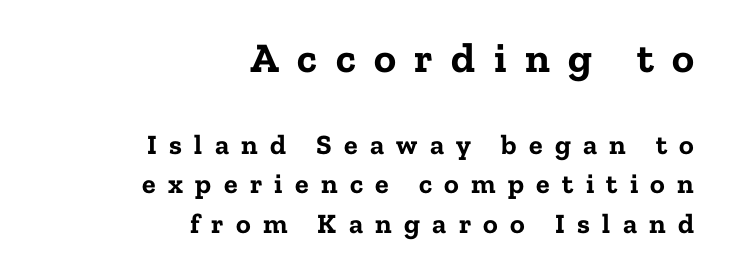
The block sitting higher on the canvas is the one with enlarged characters. Character widths vary here, with narrow letters taking less room than wide ones. The string is rendered with underlining switched off. Notice how descenders clear the ascenders below comfortably — that's standard leading. The passage is arranged like a letterhead date or caption credit — flush right.
